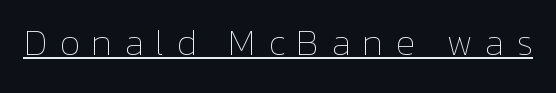
The image shows 37 px thin type, upright; set unusually wide letter spacing (+0.31 em), underlined; low stroke contrast and a medium x-height.
